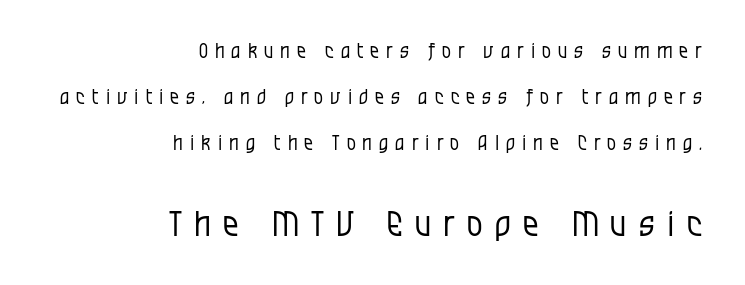
Q: Is the text bold? A: No.
Q: Is the text italic (slanted)? A: No, it is upright.
Q: Is the typeface a serif or a sans-serif typeface? A: Sans-serif.
Q: Is the text underlined? A: No.
Q: How is the paragraph aligned? A: Right-aligned.
Q: Is the spacing between letters normal or unusually wide? A: Unusually wide.
Q: Is the spacing between lines tight, normal or loose? A: Loose.
Q: Which block of text is set in a larger size, the first (top) or the second (bottom)? A: The second (bottom) one.
Q: Width (condensed, normal, or wide)? A: Condensed.
Q: Stroke contrast? A: Low.
Q: x-height? A: Large.
Q: Monospaced? A: No.
